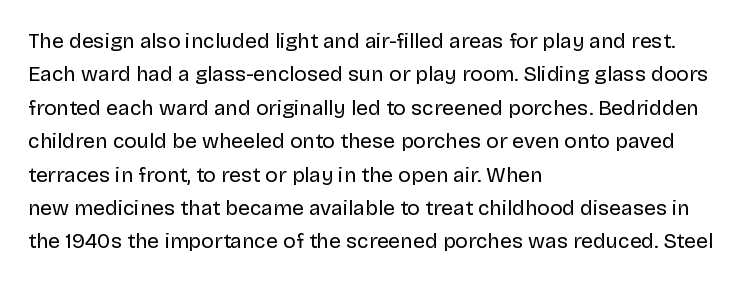
{"italic": "no", "bold": "no", "underline": "no", "align": "left", "line_spacing": "normal", "line_spacing_ratio": 1.59, "letter_spacing": "normal", "letter_spacing_em": 0.0, "glyph_px": 21}
